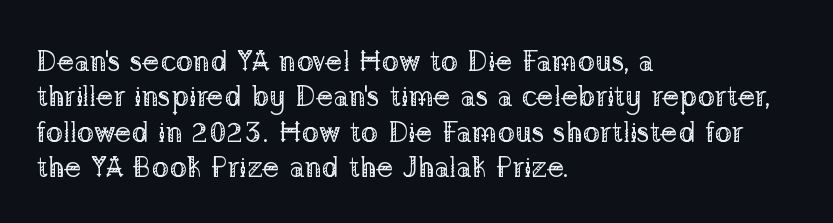
Vertical stems look standard width or narrower in stroke. A typesetter would call this proportional, since set widths differ per character. You can tell it's not italic because the verticals are truly vertical. Between one letter and the next there's only the usual sliver of space.
